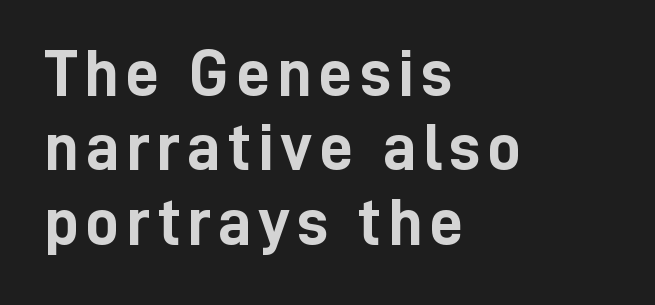
{"serif": "no", "italic": "no", "bold": "yes", "weight": "semibold", "width": "condensed", "stroke_contrast": "low", "x_height": "medium", "monospaced": "no", "underline": "no", "align": "left", "line_spacing": "tight", "line_spacing_ratio": 1.11, "glyph_px": 67}
